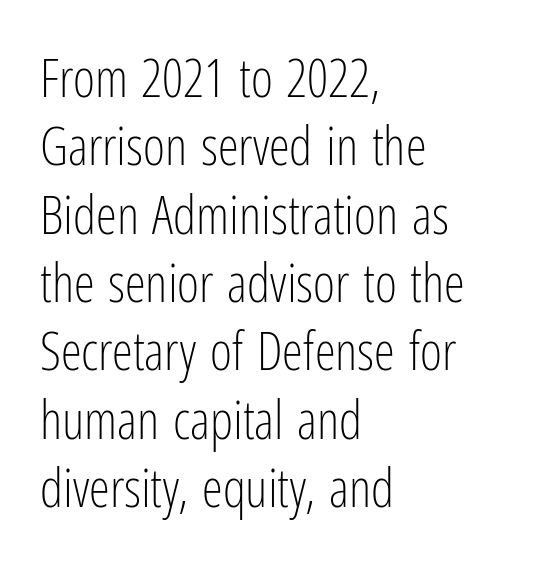
Rows of type keep a routine distance in the vertical direction. The glyphs in this specimen are sans serif. This sample is left-justified, so line endings fall wherever the words run out. Spacing between characters is what you'd get straight out of the box.
